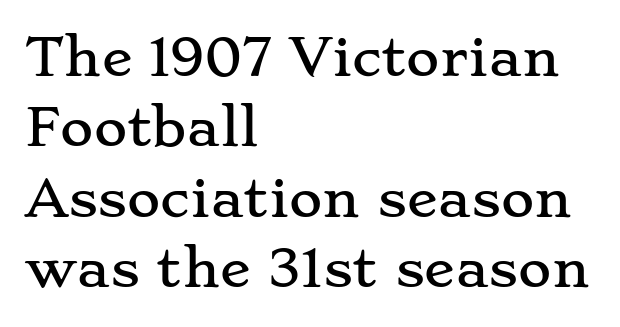
{"serif": "yes", "italic": "no", "width": "wide", "stroke_contrast": "low", "x_height": "small", "monospaced": "no", "underline": "no", "align": "left", "line_spacing": "normal", "line_spacing_ratio": 1.38, "letter_spacing": "normal", "letter_spacing_em": 0.0, "glyph_px": 51}
